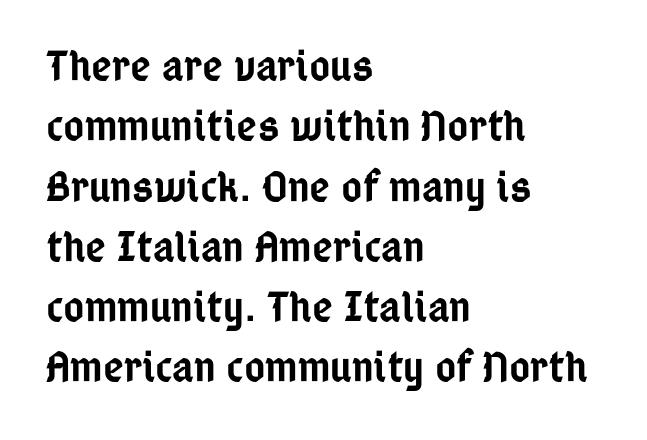
Q: Is the text bold? A: Semi-bold.
Q: Is the text italic (slanted)? A: No, it is upright.
Q: Is the typeface a serif or a sans-serif typeface? A: Sans-serif.
Q: Is the text underlined? A: No.
Q: How is the paragraph aligned? A: Left-aligned.
Q: Is the spacing between letters normal or unusually wide? A: Normal.
Q: Is the spacing between lines tight, normal or loose? A: Normal.
Q: Width (condensed, normal, or wide)? A: Condensed.
Q: Stroke contrast? A: Low.
Q: x-height? A: Medium.
Q: Monospaced? A: No.
